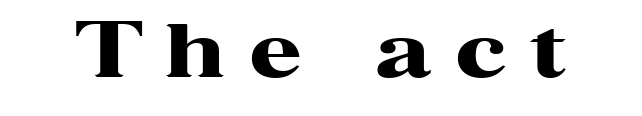
Q: Is the text bold? A: Yes.
Q: Is the text italic (slanted)? A: No, it is upright.
Q: Is the typeface a serif or a sans-serif typeface? A: Serif.
Q: Is the text underlined? A: No.
Q: Is the spacing between letters normal or unusually wide? A: Unusually wide.
Q: Width (condensed, normal, or wide)? A: Wide.
Q: Stroke contrast? A: High.
Q: x-height? A: Medium.
Q: Monospaced? A: No.
